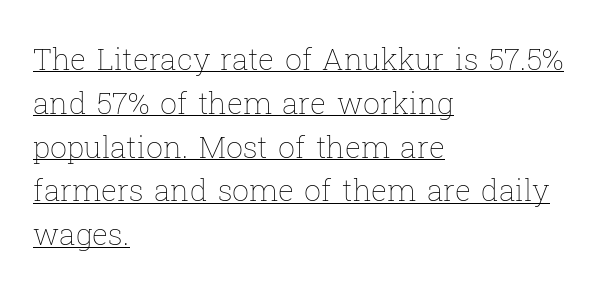
Q: Is the text bold? A: No.
Q: Is the text italic (slanted)? A: No, it is upright.
Q: Is the text underlined? A: Yes.
Q: How is the paragraph aligned? A: Left-aligned.
Q: Is the spacing between letters normal or unusually wide? A: Normal.
Q: Is the spacing between lines tight, normal or loose? A: Normal.
Q: Width (condensed, normal, or wide)? A: Normal.
Q: Stroke contrast? A: Low.
Q: x-height? A: Medium.
Q: Monospaced? A: No.
